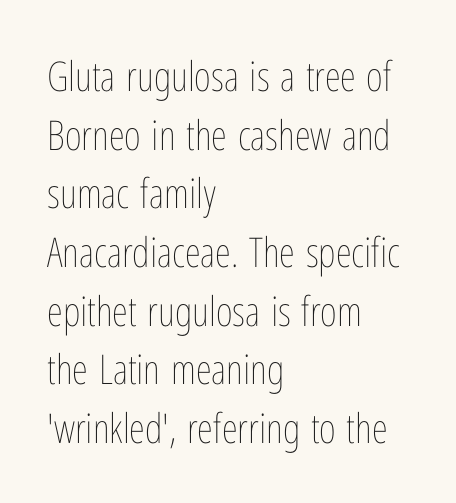
Each stroke keeps to a modest, everyday thickness or less. Normally led — the rows are evenly, conventionally spaced. Is this a fixed-width face? No — the glyphs have proportional, varying widths. How are the letters spaced? Ordinarily, with no added tracking. Bare-footed words on every line. This sample uses an upright cut, with every glyph sitting square on the baseline.
